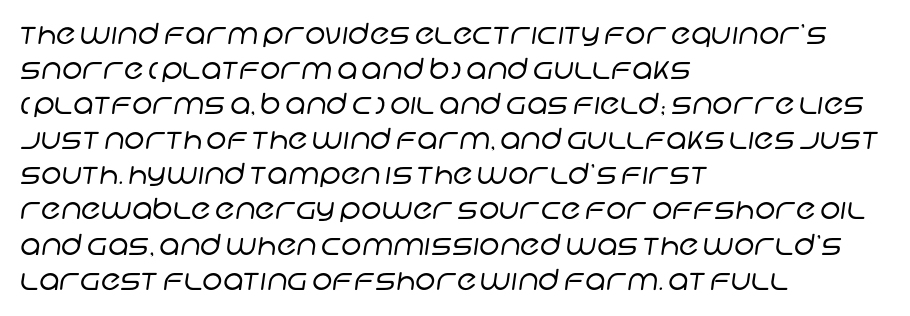
{"serif": "no", "bold": "no", "weight": "regular", "width": "normal", "stroke_contrast": "low", "x_height": "large", "monospaced": "no", "underline": "no", "align": "left", "line_spacing_ratio": 1.21, "letter_spacing": "normal", "letter_spacing_em": 0.0, "glyph_px": 29}
